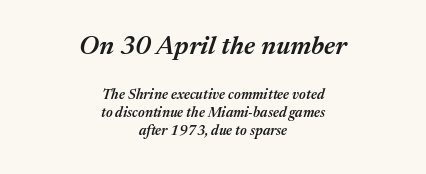
Q: Is the text bold? A: Semi-bold.
Q: Is the text italic (slanted)? A: Yes, it leans right by about 17 degrees.
Q: Is the text underlined? A: No.
Q: How is the paragraph aligned? A: Centered.
Q: Is the spacing between letters normal or unusually wide? A: Normal.
Q: Is the spacing between lines tight, normal or loose? A: Normal.
Q: Which block of text is set in a larger size, the first (top) or the second (bottom)? A: The first (top) one.
